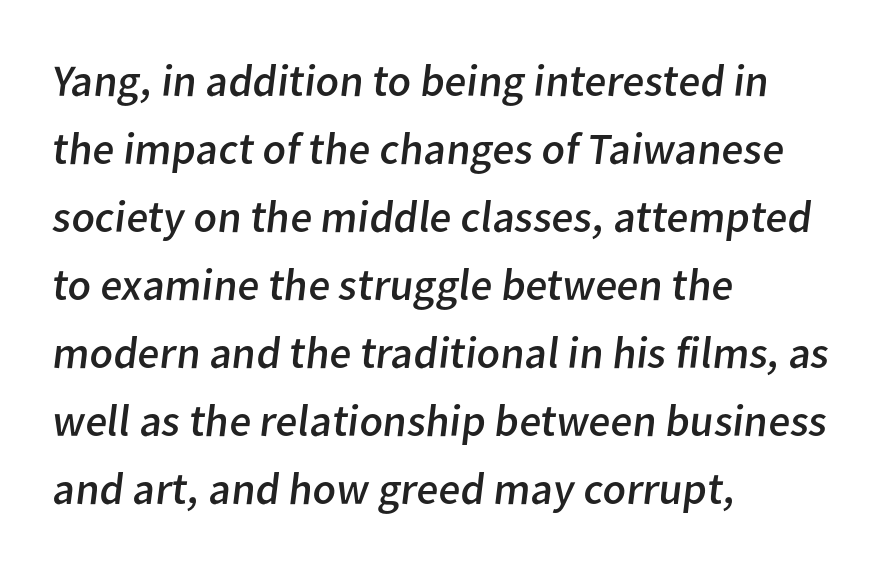
The image shows 45 px regular-weight sans-serif type; set left-aligned, normal line spacing (1.51x), normal letter spacing, not underlined; low stroke contrast and a medium x-height.
